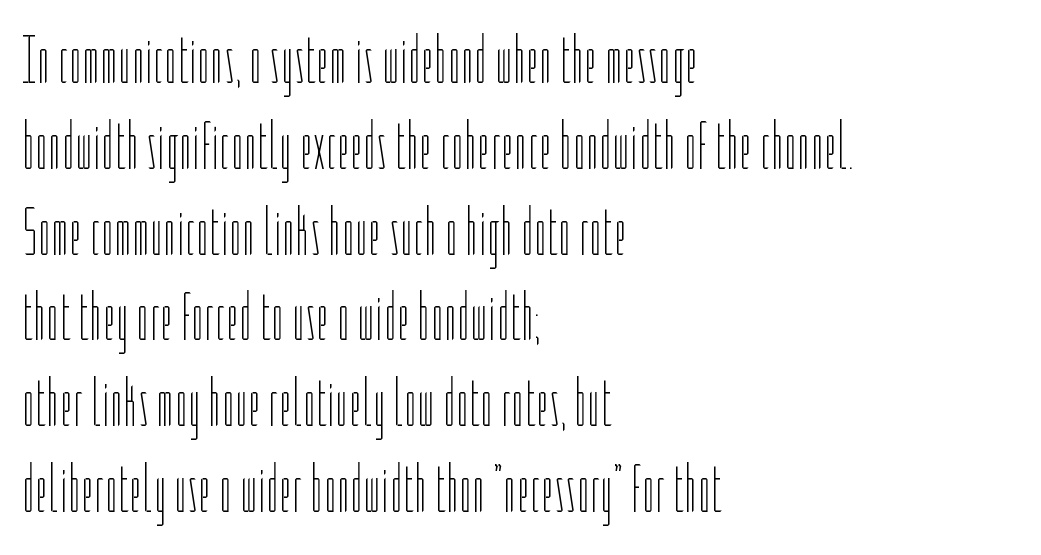
Q: Is the text bold? A: No.
Q: Is the text italic (slanted)? A: No, it is upright.
Q: Is the text underlined? A: No.
Q: How is the paragraph aligned? A: Left-aligned.
Q: Is the spacing between letters normal or unusually wide? A: Normal.
Q: Is the spacing between lines tight, normal or loose? A: Normal.
Q: Width (condensed, normal, or wide)? A: Condensed.
Q: Stroke contrast? A: Low.
Q: x-height? A: Medium.
Q: Monospaced? A: No.
